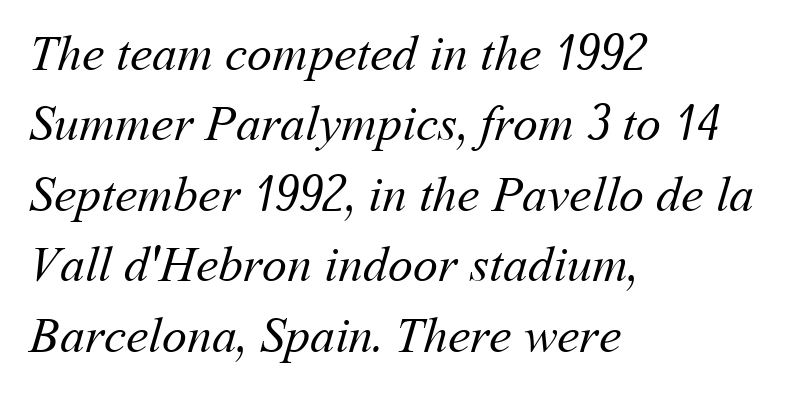
The rendering keeps characters at their native spacing. Compared with a typical body face, this is equally light or lighter still. The ragged edge is on the right, which tells us the setting is flush left. The leading is moderate, giving the passage an even texture.
